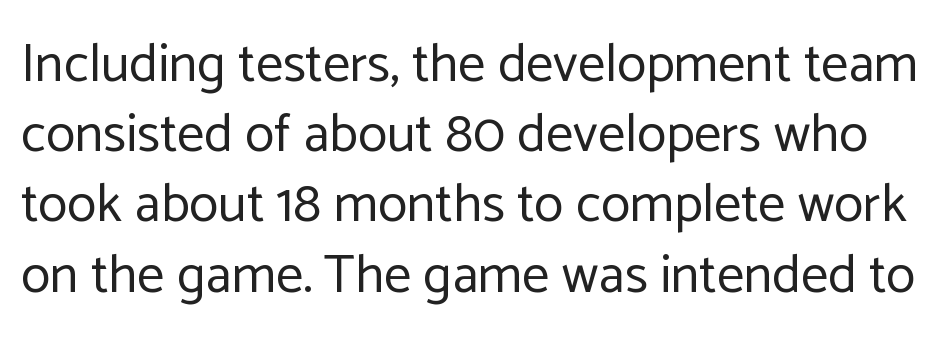
{"serif": "no", "italic": "no", "bold": "no", "weight": "regular", "width": "normal", "stroke_contrast": "low", "x_height": "medium", "monospaced": "no", "underline": "no", "line_spacing": "normal", "line_spacing_ratio": 1.3, "letter_spacing": "normal", "letter_spacing_em": 0.0, "glyph_px": 54}
